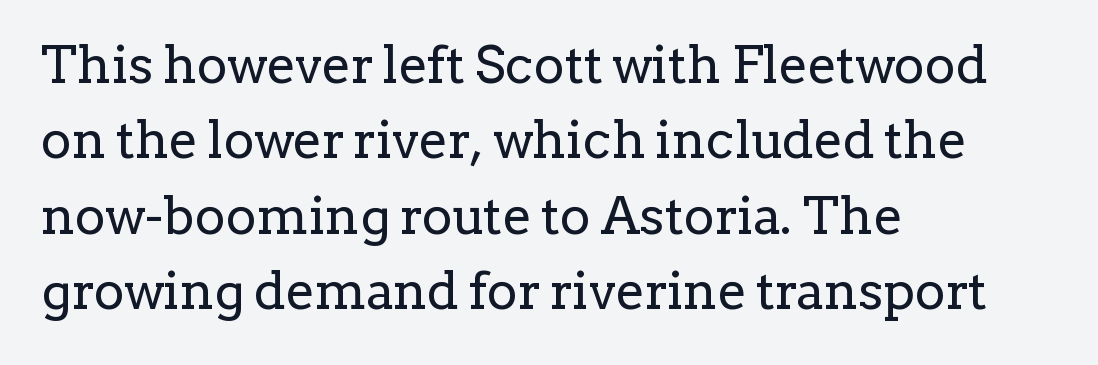
Layout note: lines flush left. Stem width sits at or under what a default text font uses. Do the characters align in a grid? No, the font is proportional. The designer left line spacing at the default. How are the letters spaced? Ordinarily, with no added tracking. A clean baseline with only descenders dipping below it.
